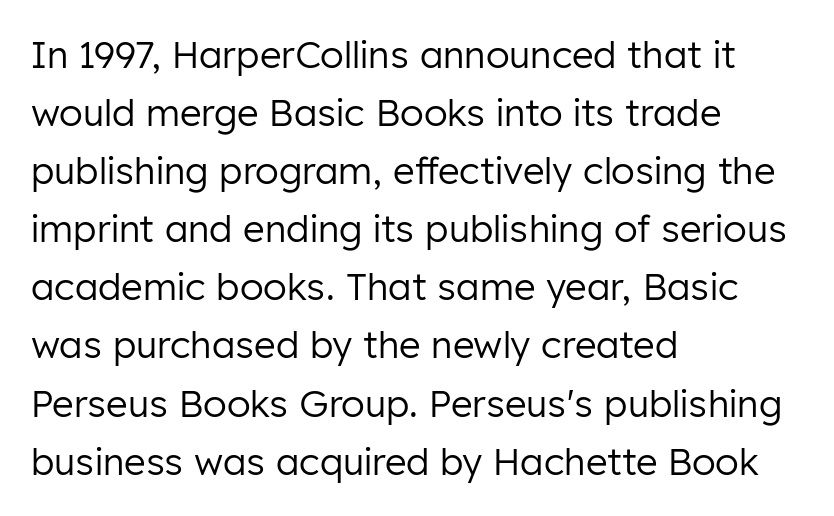
{"serif": "no", "italic": "no", "bold": "no", "weight": "regular", "width": "normal", "stroke_contrast": "low", "x_height": "medium", "monospaced": "no", "underline": "no", "align": "left", "line_spacing": "normal", "line_spacing_ratio": 1.57, "letter_spacing": "normal", "letter_spacing_em": 0.0, "glyph_px": 37}
